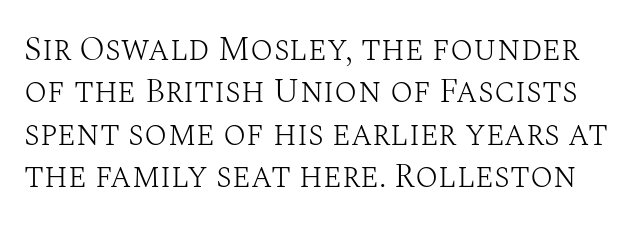
{"serif": "yes", "italic": "no", "bold": "no", "weight": "light", "width": "normal", "stroke_contrast": "medium", "x_height": "large", "monospaced": "no", "underline": "no", "line_spacing": "normal", "line_spacing_ratio": 1.25, "letter_spacing": "normal", "letter_spacing_em": 0.0, "glyph_px": 34}
